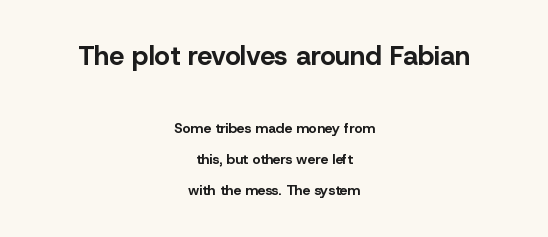
The characters look thick and weighty, a clear bold. The foot of each line stays bare and open. Upright lettering throughout. Words appear dense and cohesive because spacing is normal. Caption: upper text group enlarged, lower text group reduced.
